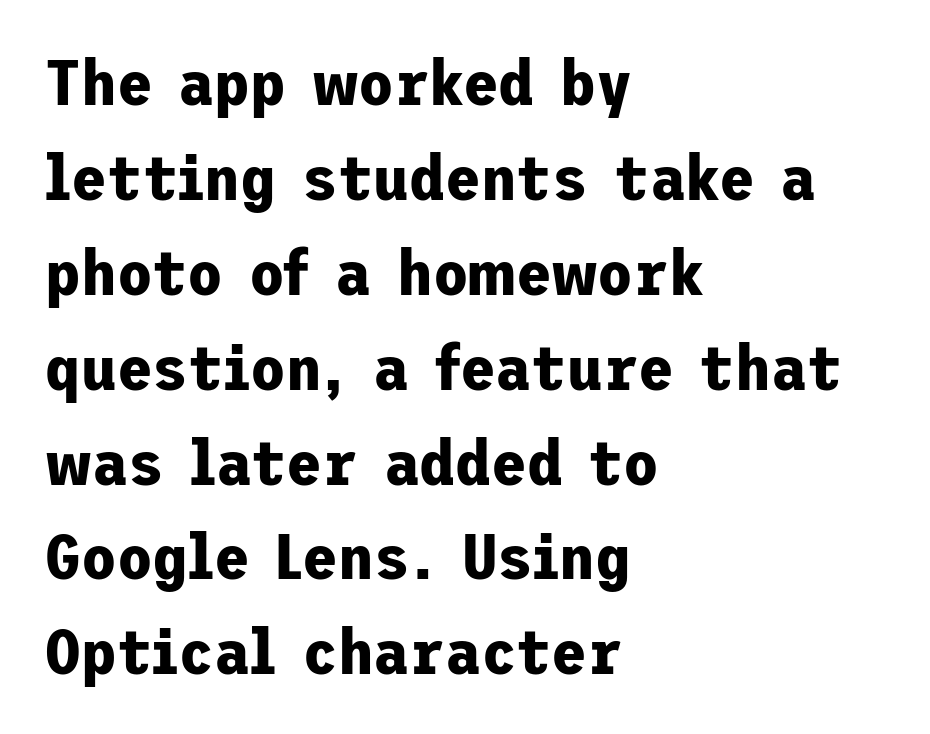
{"serif": "no", "italic": "no", "bold": "yes", "weight": "bold", "width": "normal", "stroke_contrast": "low", "x_height": "medium", "underline": "no", "align": "left", "line_spacing": "normal", "line_spacing_ratio": 1.46, "letter_spacing": "normal", "letter_spacing_em": 0.0, "glyph_px": 65}
